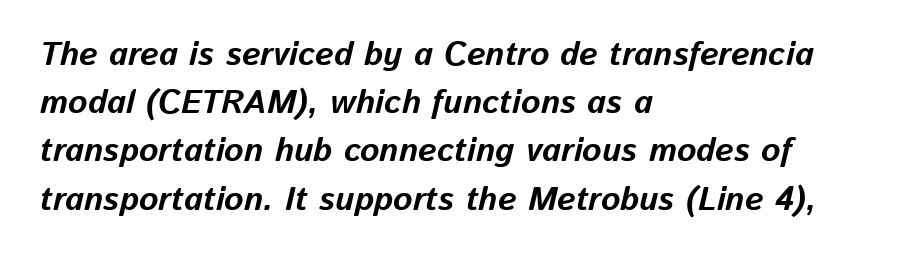
The image shows 33 px bold type, italic (leaning right); set left-aligned, normal line spacing (1.46x), normal letter spacing, not underlined; low stroke contrast and a medium x-height.
